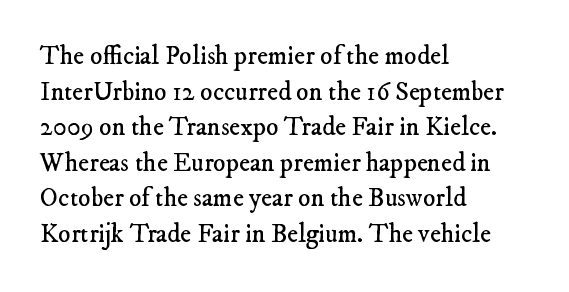
The horizontal fit of the characters is conventional and even. Quick note: interline space is typical. Reading down the block, your eye returns to a fixed left position each line. Compared with a typical body face, this is equally light or lighter still. Quick note: underline off.
